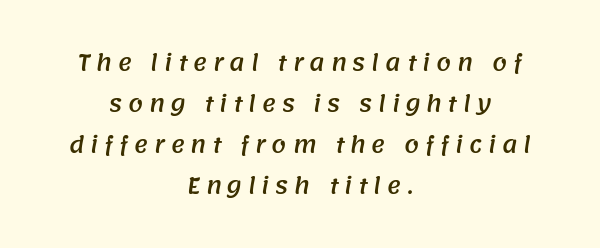
Q: Is the text underlined? A: No.
Q: How is the paragraph aligned? A: Centered.
Q: Is the spacing between letters normal or unusually wide? A: Unusually wide.
Q: Is the spacing between lines tight, normal or loose? A: Loose.
